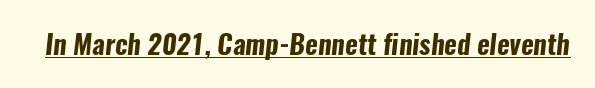
{"bold": "yes", "underline": "yes", "letter_spacing": "normal", "letter_spacing_em": 0.0, "glyph_px": 27}
